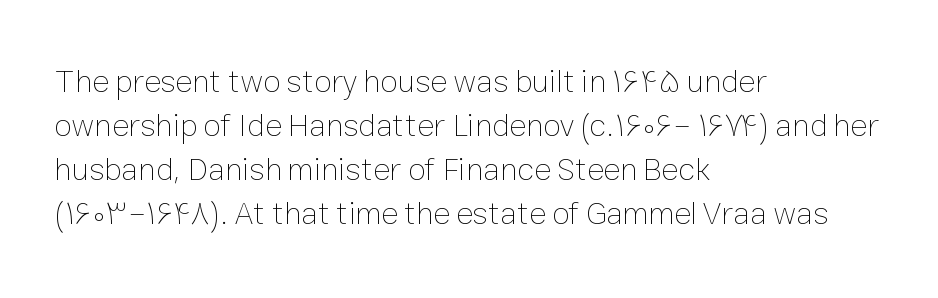
The lines in this sample share a left origin and differ only in where they stop. A roman cut, with each character standing at attention. A clean baseline with only descenders dipping below it. Spacing verdict: proportional, widths tailored to each character. Nothing unusual about the tracking: characters are spaced as the font intends.
